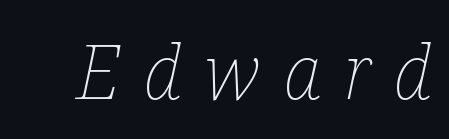
Students, note that the glyphs here are deliberately spaced far apart. The string is rendered with underlining switched off. The letters advance in unequal steps, a hallmark of proportional type. Rendered with sloped, italic letterforms. A light-to-regular cut is what we see here.
